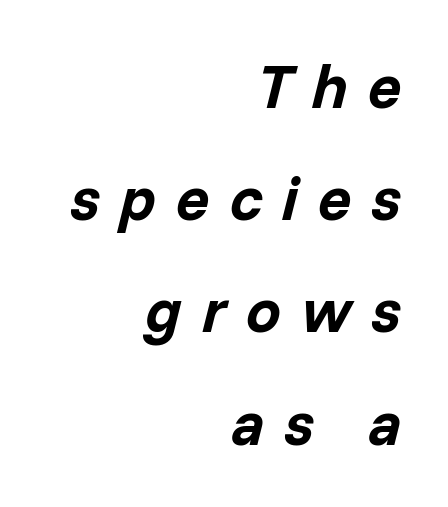
Q: Is the text bold? A: Yes.
Q: Is the text italic (slanted)? A: Yes, it leans right by about 14 degrees.
Q: Is the text underlined? A: No.
Q: How is the paragraph aligned? A: Right-aligned.
Q: Is the spacing between letters normal or unusually wide? A: Unusually wide.
Q: Width (condensed, normal, or wide)? A: Normal.
Q: Stroke contrast? A: Low.
Q: x-height? A: Medium.
Q: Monospaced? A: No.
